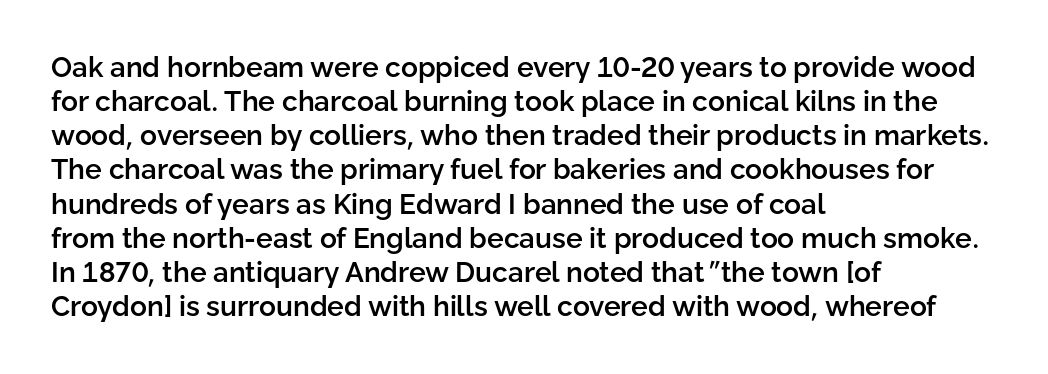
{"serif": "no", "italic": "no", "bold": "semi", "weight": "semibold", "width": "normal", "stroke_contrast": "low", "x_height": "medium", "monospaced": "no", "underline": "no", "align": "left", "line_spacing_ratio": 1.22, "letter_spacing": "normal", "letter_spacing_em": 0.0, "glyph_px": 28}
